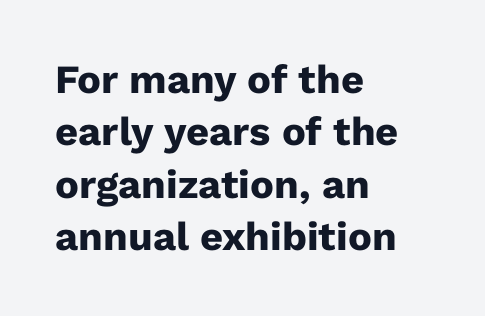
The image shows 40 px heavy sans-serif type, upright; set left-aligned, normal line spacing (1.31x), normal letter spacing, not underlined; low stroke contrast and a medium x-height.
